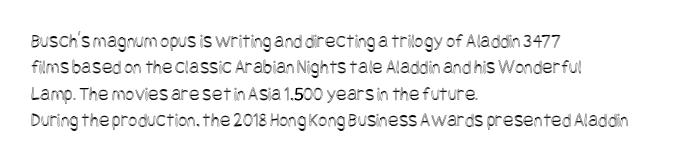
Q: Is the text italic (slanted)? A: No, it is upright.
Q: Is the text underlined? A: No.
Q: How is the paragraph aligned? A: Left-aligned.
Q: Is the spacing between letters normal or unusually wide? A: Normal.
Q: Is the spacing between lines tight, normal or loose? A: Normal.
